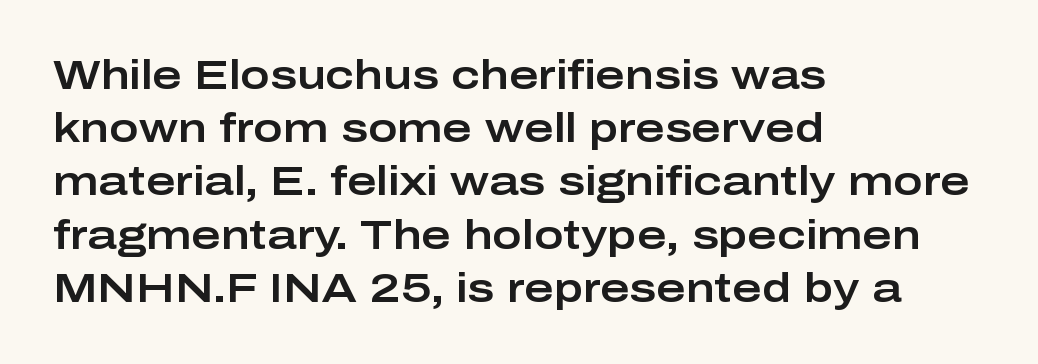
Q: Is the text italic (slanted)? A: No, it is upright.
Q: Is the typeface a serif or a sans-serif typeface? A: Sans-serif.
Q: Is the text underlined? A: No.
Q: How is the paragraph aligned? A: Left-aligned.
Q: Is the spacing between letters normal or unusually wide? A: Normal.
Q: Is the spacing between lines tight, normal or loose? A: Normal.
Q: Width (condensed, normal, or wide)? A: Wide.
Q: Stroke contrast? A: Low.
Q: x-height? A: Medium.
Q: Monospaced? A: No.
